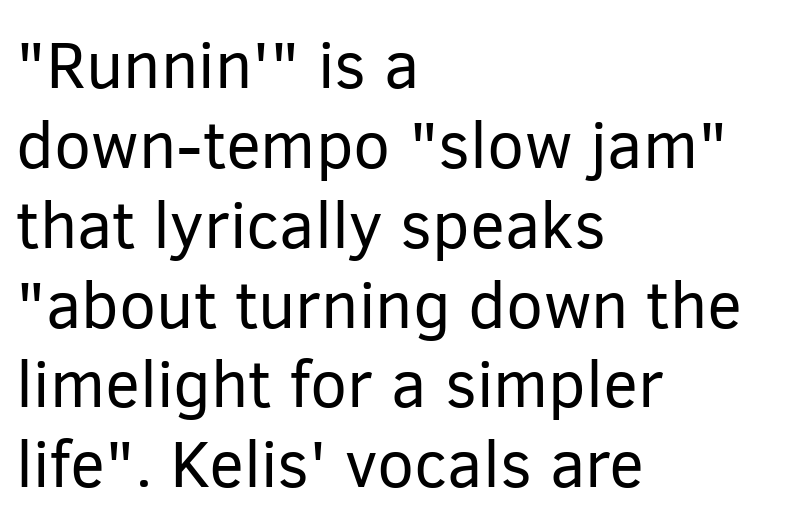
Q: Is the text bold? A: No.
Q: Is the text italic (slanted)? A: No, it is upright.
Q: Is the typeface a serif or a sans-serif typeface? A: Sans-serif.
Q: Is the text underlined? A: No.
Q: How is the paragraph aligned? A: Left-aligned.
Q: Is the spacing between letters normal or unusually wide? A: Normal.
Q: Width (condensed, normal, or wide)? A: Normal.
Q: Stroke contrast? A: Low.
Q: x-height? A: Medium.
Q: Monospaced? A: No.
